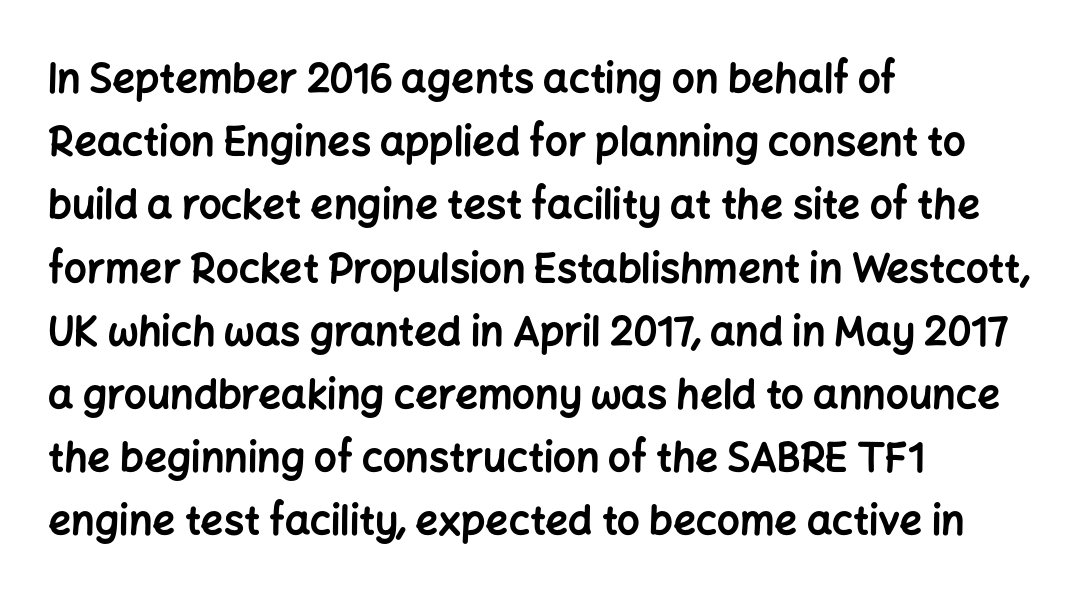
{"serif": "no", "italic": "no", "bold": "yes", "weight": "bold", "width": "normal", "stroke_contrast": "low", "x_height": "medium", "monospaced": "no", "underline": "no", "align": "left", "line_spacing": "normal", "line_spacing_ratio": 1.58, "letter_spacing": "normal", "letter_spacing_em": 0.0, "glyph_px": 40}
